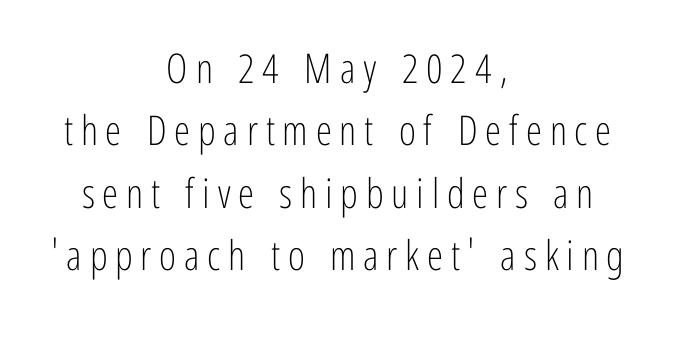
{"serif": "no", "italic": "no", "bold": "no", "weight": "light", "width": "condensed", "stroke_contrast": "low", "x_height": "medium", "monospaced": "no", "underline": "no", "align": "center", "line_spacing": "normal", "line_spacing_ratio": 1.52, "glyph_px": 41}
